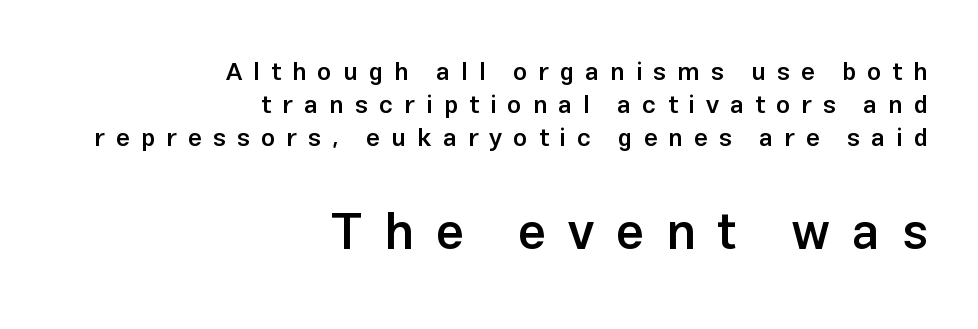
{"serif": "no", "italic": "no", "bold": "semi", "weight": "semibold", "width": "normal", "stroke_contrast": "low", "x_height": "medium", "monospaced": "no", "underline": "no", "align": "right", "line_spacing": "normal", "line_spacing_ratio": 1.33, "letter_spacing": "wide", "letter_spacing_em": 0.44, "larger_block": "second", "size_ratio": 2.0, "glyph_px": 50}
